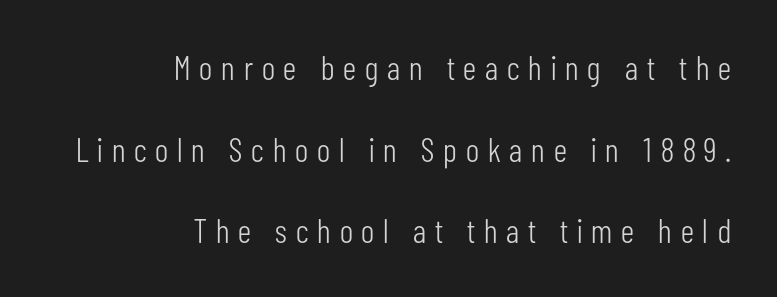
{"serif": "no", "italic": "no", "bold": "no", "weight": "light", "width": "condensed", "stroke_contrast": "low", "x_height": "medium", "monospaced": "no", "underline": "no", "align": "right", "line_spacing": "loose", "line_spacing_ratio": 2.4, "letter_spacing": "wide", "letter_spacing_em": 0.26, "glyph_px": 34}
